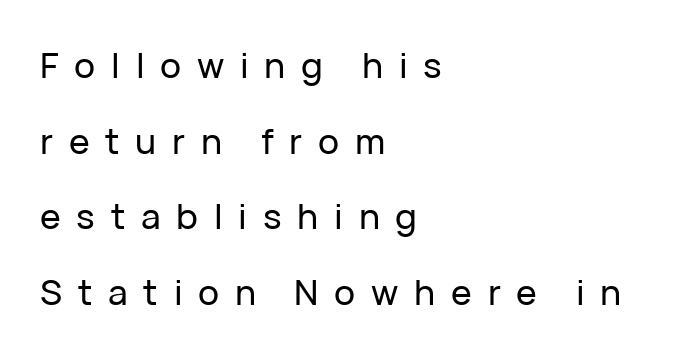
Looks like regular typesetting: each glyph gets only the width it needs. The type is letterspaced generously, with wide tracking. The specimen omits any rule beneath the text block's lines. This block would shrink considerably if given ordinary leading; it's expanded now. Italic? Not at all — the glyphs are vertical. You can tell from the bare stems that sans-serif type was used.
